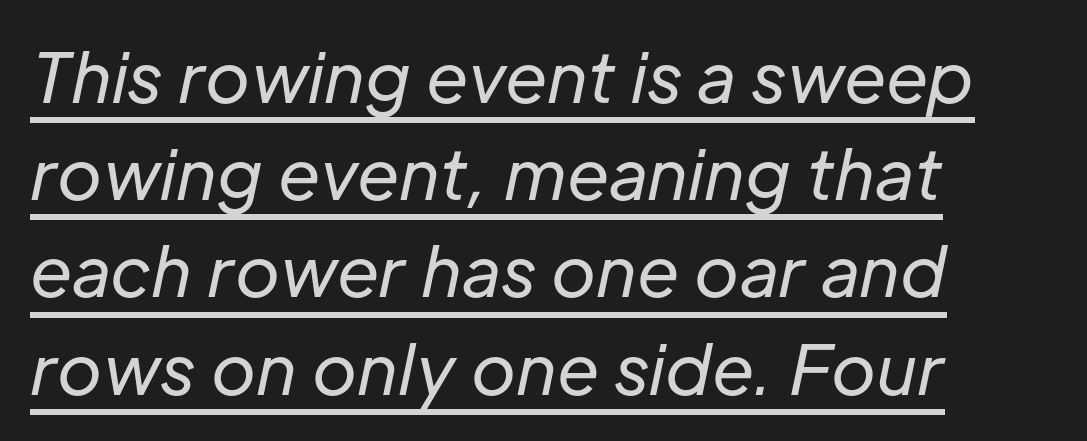
Q: Is the text bold? A: No.
Q: Is the text italic (slanted)? A: Yes, it leans right by about 12 degrees.
Q: Is the text underlined? A: Yes.
Q: How is the paragraph aligned? A: Left-aligned.
Q: Is the spacing between letters normal or unusually wide? A: Normal.
Q: Is the spacing between lines tight, normal or loose? A: Normal.
Q: Width (condensed, normal, or wide)? A: Normal.
Q: Stroke contrast? A: Low.
Q: x-height? A: Medium.
Q: Monospaced? A: No.
